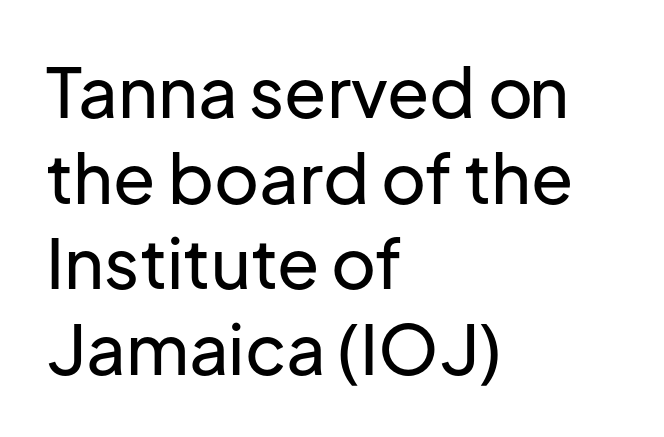
The image shows 69 px sans-serif type, upright; set left-aligned, line spacing 1.24x, normal letter spacing, not underlined; low stroke contrast and a medium x-height.
